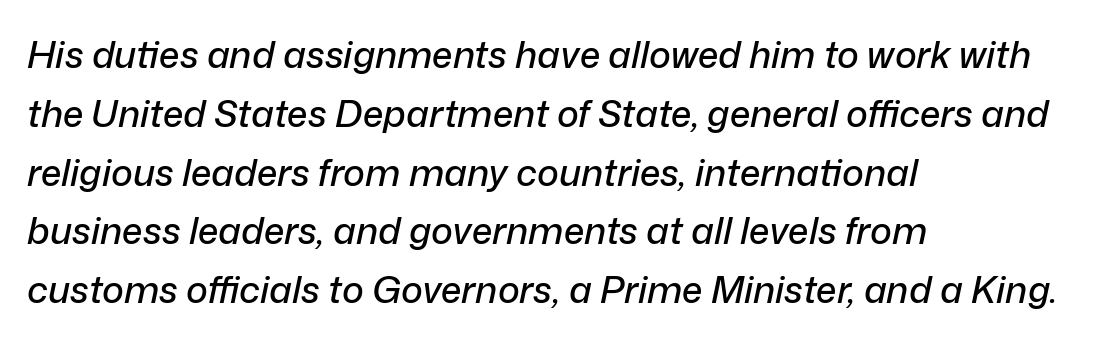
Emphasis-style slanted type is in use. Nobody touched the tracking dial on this one. A normal amount of white space separates one row of letters from the next. The text block is weighted toward the left margin, trailing off unevenly rightward.
